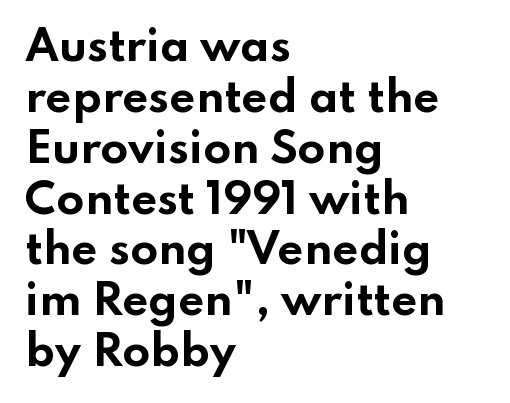
Horizontal alignment here is leftward, the default for most running prose. I'd describe the lettering as bold — thick and assertive. Letter spacing: default. Do the letters lean? They stand straight. Each row of text sits above clean, open space.
